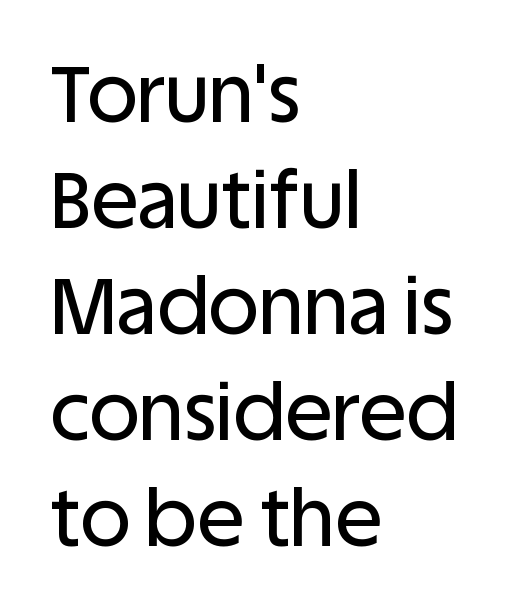
The letterforms sit shoulder to shoulder at normal distance. Stroke terminals: plain, sans-serif. Successive baselines arrive at the customary interval. The rendering anchors every line to the left-hand side.
